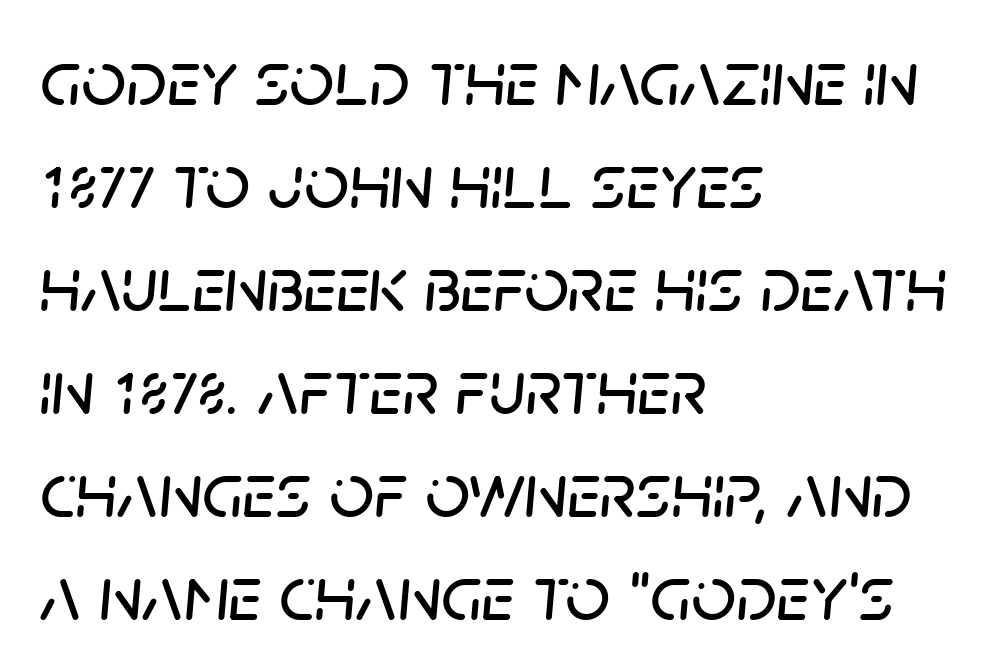
Q: Is the text italic (slanted)? A: Yes, it leans right by about 5 degrees.
Q: Is the text underlined? A: No.
Q: How is the paragraph aligned? A: Left-aligned.
Q: Is the spacing between letters normal or unusually wide? A: Normal.
Q: Is the spacing between lines tight, normal or loose? A: Normal.
Q: Width (condensed, normal, or wide)? A: Normal.
Q: Stroke contrast? A: Low.
Q: x-height? A: Large.
Q: Monospaced? A: No.
